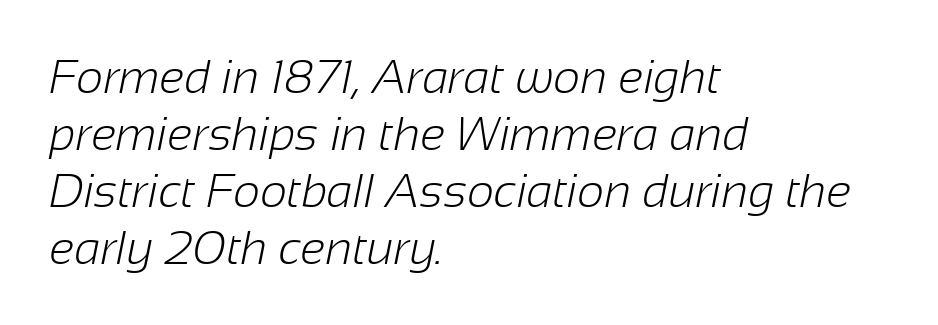
Q: Is the text bold? A: No.
Q: Is the typeface a serif or a sans-serif typeface? A: Sans-serif.
Q: Is the text underlined? A: No.
Q: How is the paragraph aligned? A: Left-aligned.
Q: Is the spacing between letters normal or unusually wide? A: Normal.
Q: Width (condensed, normal, or wide)? A: Normal.
Q: Stroke contrast? A: Low.
Q: x-height? A: Medium.
Q: Monospaced? A: No.
